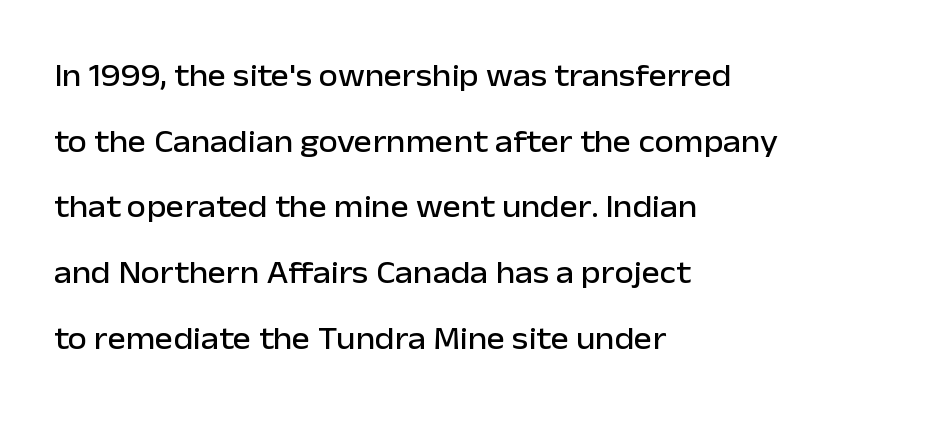
If you drew a line through each stem, it would be perfectly vertical. Does extra space separate the letters? No, they use regular spacing. Only glyphs here, with clear space below each row. The passage shown is typed in a proportional face where columns would drift.
